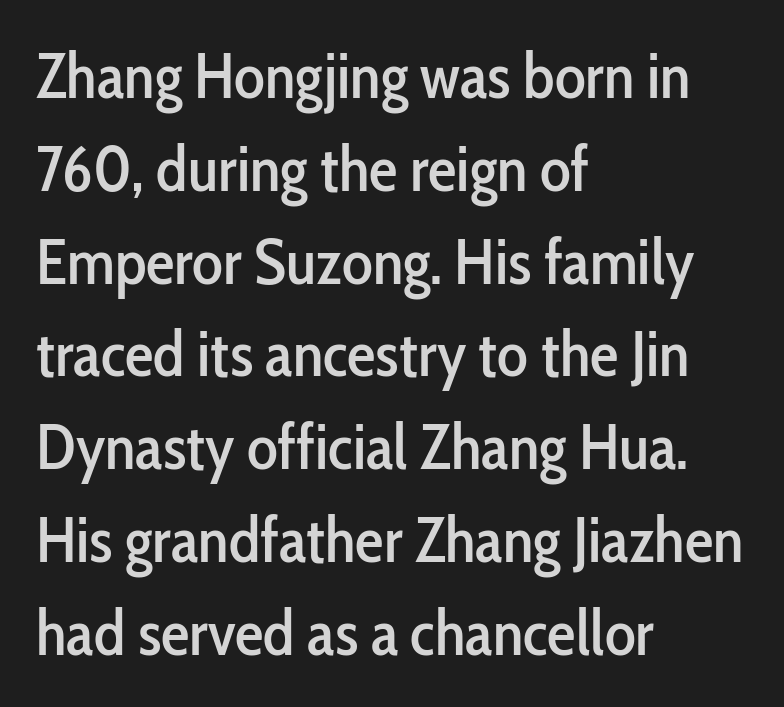
The image shows 64 px condensed sans-serif type, upright; set left-aligned, normal line spacing (1.45x), normal letter spacing, not underlined; low stroke contrast and a medium x-height.
